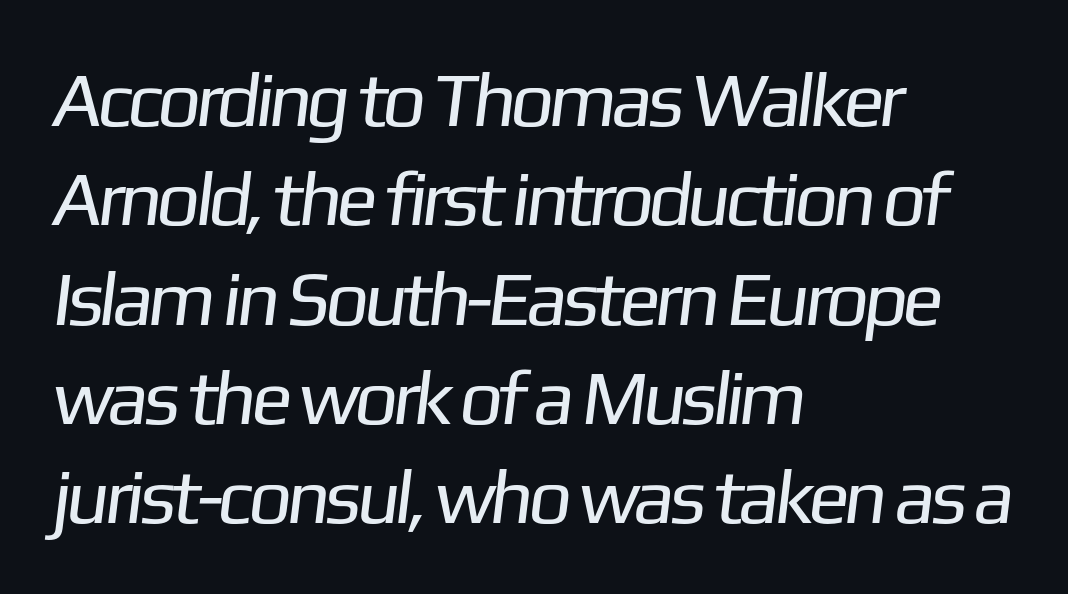
{"serif": "no", "bold": "no", "weight": "regular", "width": "normal", "stroke_contrast": "low", "x_height": "medium", "monospaced": "no", "underline": "no", "align": "left", "line_spacing": "normal", "line_spacing_ratio": 1.29, "letter_spacing": "normal", "letter_spacing_em": 0.0, "glyph_px": 77}
